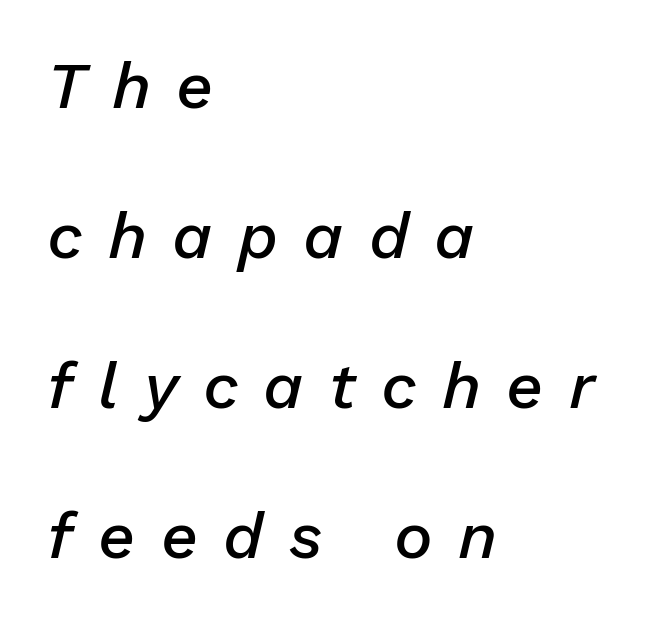
The image shows 65 px semibold type, italic (leaning right); set left-aligned, loose line spacing (2.31x), unusually wide letter spacing (+0.39 em), not underlined; low stroke contrast and a medium x-height.
